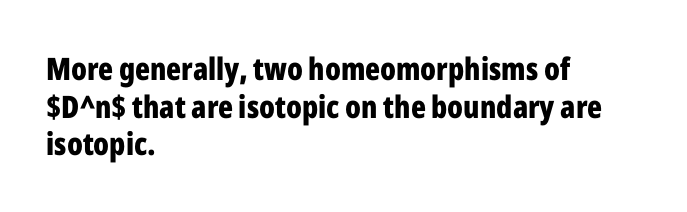
The image shows 31 px bold, condensed sans-serif type, upright; set left-aligned, line spacing 1.21x, normal letter spacing, not underlined; low stroke contrast and a medium x-height.
